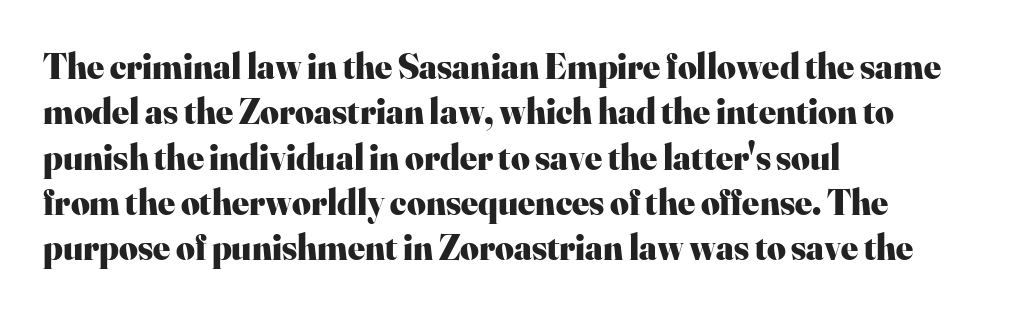
Rule under the text: the space is simply empty. As a designer I'd log this as weight 700, bold. The letters stand upright; this is a roman face. You could not count columns in this text — the font is proportionally spaced. The rendering shows small feet on the letterforms — a serif design.
